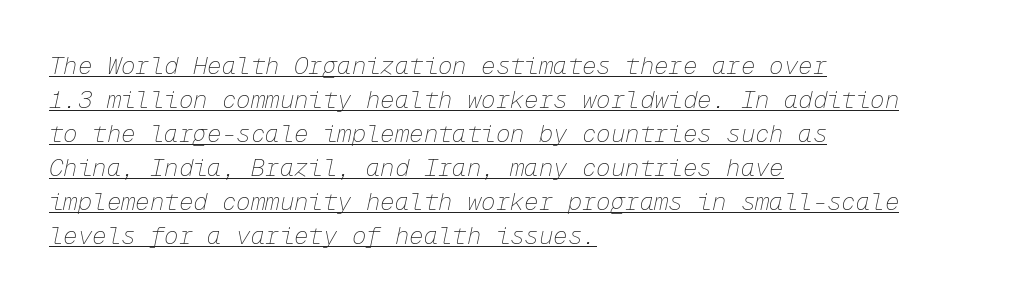
{"italic": "yes", "lean": "right", "slant_degrees": 12, "bold": "no", "underline": "yes", "align": "left", "line_spacing": "normal", "line_spacing_ratio": 1.42, "letter_spacing": "normal", "letter_spacing_em": 0.0, "glyph_px": 24}
